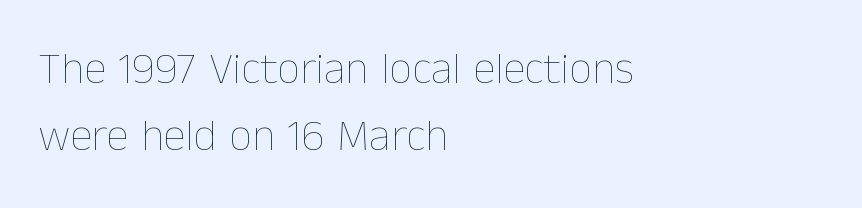
Q: Is the text bold? A: No.
Q: Is the text italic (slanted)? A: No, it is upright.
Q: Is the text underlined? A: No.
Q: How is the paragraph aligned? A: Left-aligned.
Q: Is the spacing between letters normal or unusually wide? A: Normal.
Q: Is the spacing between lines tight, normal or loose? A: Normal.
Q: Width (condensed, normal, or wide)? A: Normal.
Q: Stroke contrast? A: Low.
Q: x-height? A: Medium.
Q: Monospaced? A: No.
